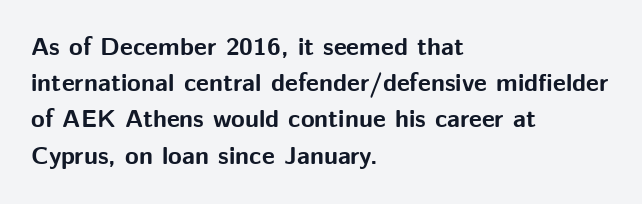
Q: Is the text bold? A: Yes.
Q: Is the text italic (slanted)? A: No, it is upright.
Q: Is the text underlined? A: No.
Q: How is the paragraph aligned? A: Left-aligned.
Q: Is the spacing between letters normal or unusually wide? A: Normal.
Q: Is the spacing between lines tight, normal or loose? A: Normal.
